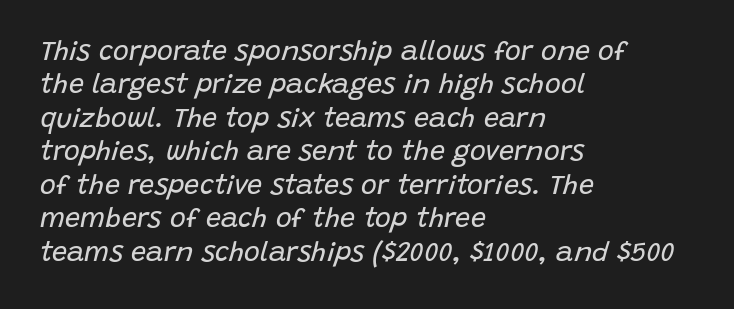
Quick note: italic. Between one letter and the next there's only the usual sliver of space. Stroke mass is kept to a normal reading level or below. Does the copy run flush right? No — it runs flush left. Only glyphs here, with clear space below each row.
